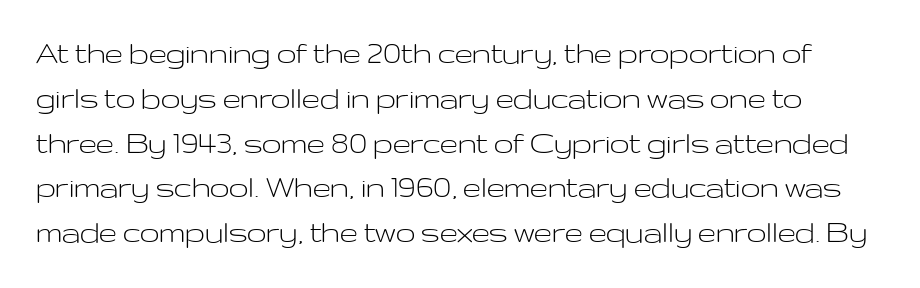
{"serif": "no", "italic": "no", "bold": "no", "weight": "light", "width": "wide", "stroke_contrast": "low", "x_height": "medium", "monospaced": "no", "underline": "no", "line_spacing": "normal", "line_spacing_ratio": 1.28, "letter_spacing": "normal", "letter_spacing_em": 0.0, "glyph_px": 35}
